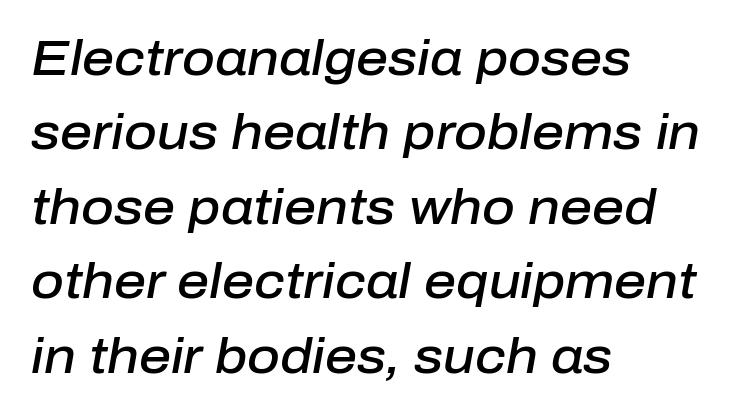
Any mark beneath the type? The region is blank. Note the varied advance widths — an 'i' is clearly narrower than an 'm'. Compared with typical paragraphs, the rows here are spaced about the same. This sample uses an oblique cut, with every glyph tilted off the vertical. Typeset ragged right — the left edge is the straight one.
